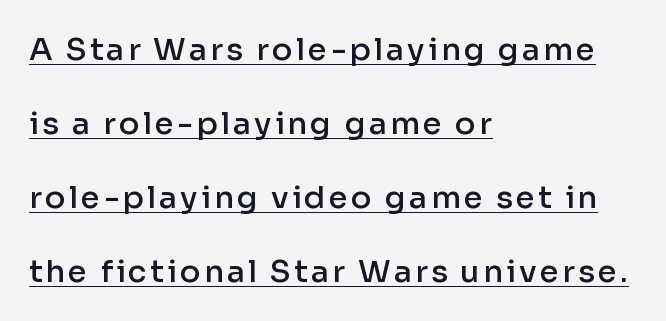
Q: Is the text bold? A: Semi-bold.
Q: Is the text italic (slanted)? A: No, it is upright.
Q: Is the typeface a serif or a sans-serif typeface? A: Sans-serif.
Q: Is the text underlined? A: Yes.
Q: How is the paragraph aligned? A: Left-aligned.
Q: Is the spacing between lines tight, normal or loose? A: Loose.
Q: Width (condensed, normal, or wide)? A: Normal.
Q: Stroke contrast? A: Low.
Q: x-height? A: Medium.
Q: Monospaced? A: No.
